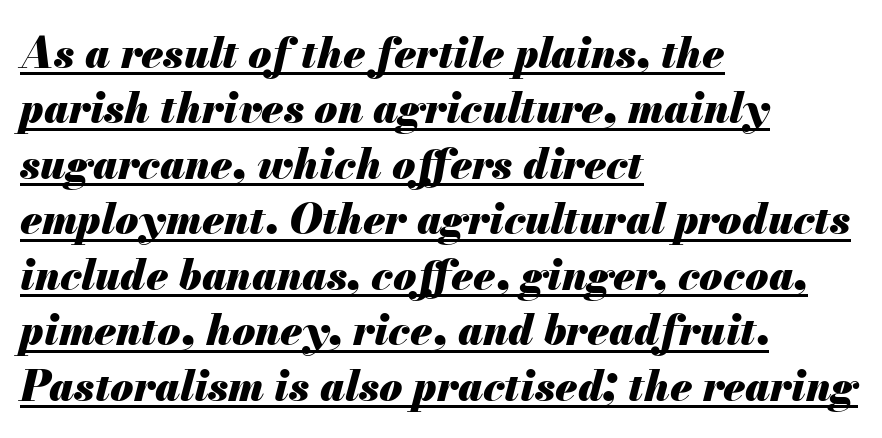
{"italic": "yes", "lean": "right", "slant_degrees": 13, "bold": "yes", "weight": "heavy", "width": "normal", "stroke_contrast": "medium", "x_height": "small", "monospaced": "no", "underline": "yes", "align": "left", "line_spacing": "normal", "line_spacing_ratio": 1.32, "letter_spacing": "normal", "letter_spacing_em": 0.0, "glyph_px": 42}
